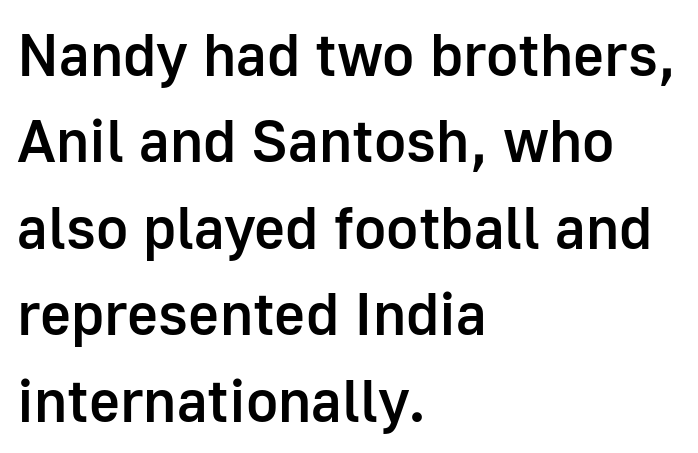
{"serif": "no", "italic": "no", "bold": "semi", "weight": "semibold", "width": "normal", "stroke_contrast": "low", "x_height": "medium", "monospaced": "no", "underline": "no", "align": "left", "line_spacing": "normal", "line_spacing_ratio": 1.44, "letter_spacing": "normal", "letter_spacing_em": 0.0, "glyph_px": 60}
